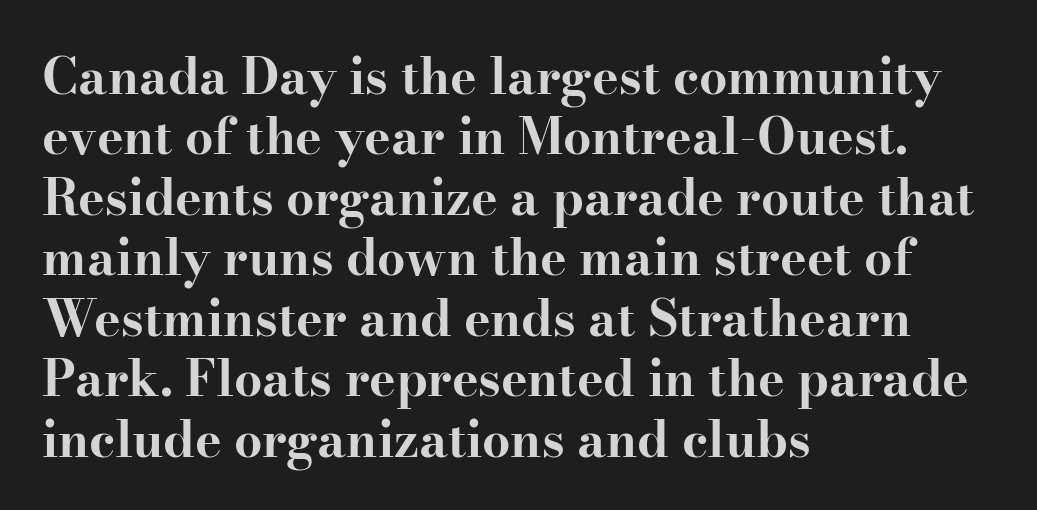
{"serif": "yes", "italic": "no", "bold": "yes", "weight": "bold", "width": "wide", "stroke_contrast": "high", "x_height": "small", "monospaced": "no", "underline": "no", "align": "left", "line_spacing_ratio": 1.21, "letter_spacing": "normal", "letter_spacing_em": 0.0, "glyph_px": 50}
